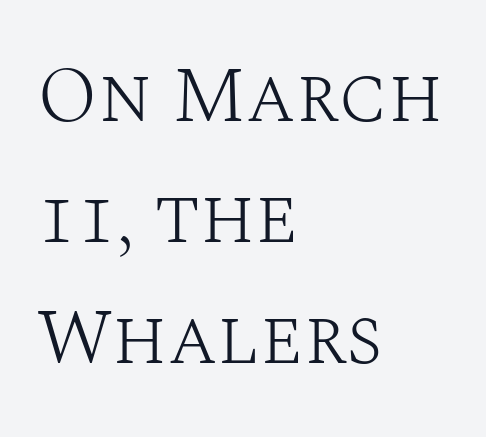
Words float on clear page, feet unadorned. You could call the tracking neutral — neither tight nor loose. Vertical strokes here are truly vertical. These lines stack with their left ends in a neat column. Looks like regular typesetting: each glyph gets only the width it needs. Letterform terminals end in serifs throughout the passage.
